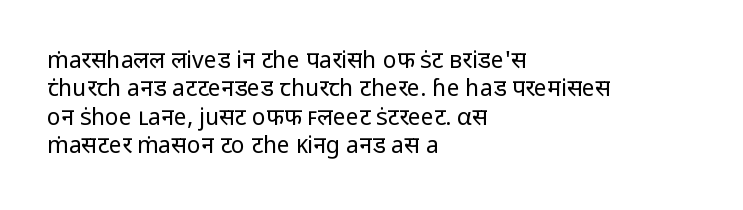
{"italic": "no", "bold": "no", "underline": "no", "align": "left", "line_spacing_ratio": 1.23, "letter_spacing": "normal", "letter_spacing_em": 0.0, "glyph_px": 23}
